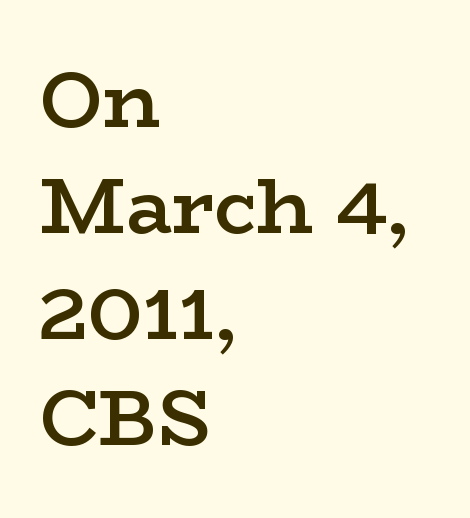
The image shows 78 px semibold, wide serif type, upright; set left-aligned, normal line spacing (1.36x), normal letter spacing, not underlined; low stroke contrast and a medium x-height.
